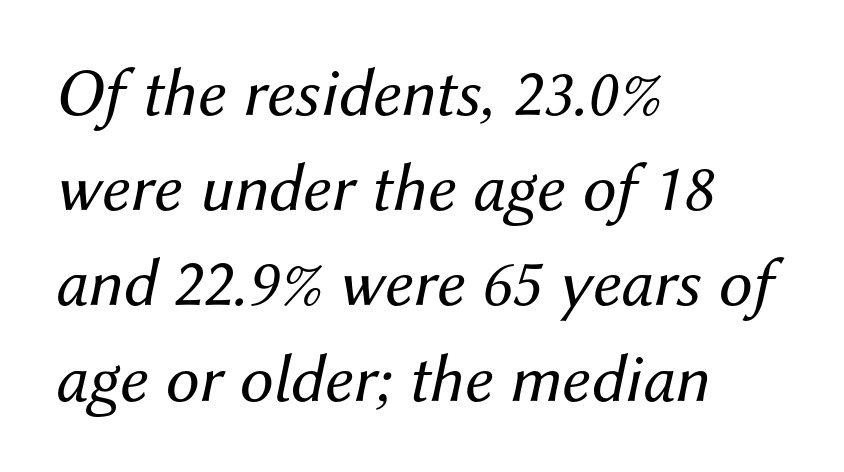
{"italic": "yes", "lean": "right", "slant_degrees": 12, "bold": "no", "weight": "regular", "width": "normal", "stroke_contrast": "medium", "x_height": "medium", "monospaced": "no", "underline": "no", "align": "left", "line_spacing": "normal", "line_spacing_ratio": 1.4, "letter_spacing": "normal", "letter_spacing_em": 0.0, "glyph_px": 68}
